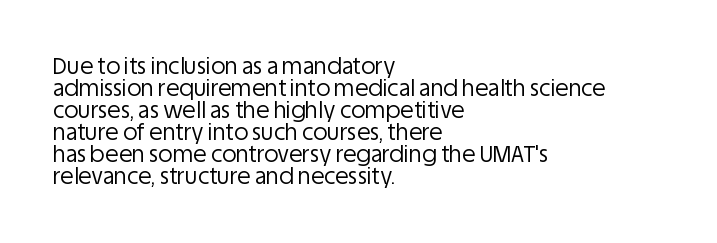
The image shows 22 px text type, upright; set left-aligned, tight line spacing (1.0x), normal letter spacing, not underlined.
